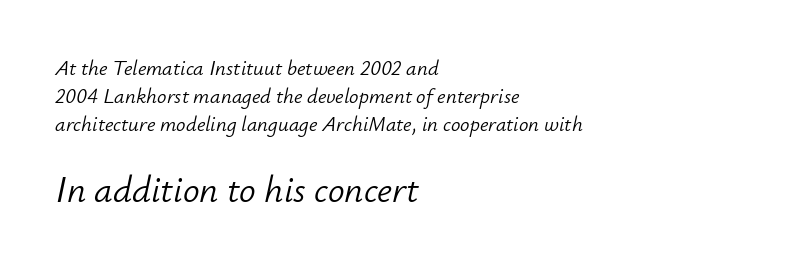
The emphasis by scale lands on block number two, below. In terms of letterspacing, this is plain default setting. The words here are not underlined. If you drew a ruler down the left edge, every line would touch it. Does the leading feel generous? No, just average.
